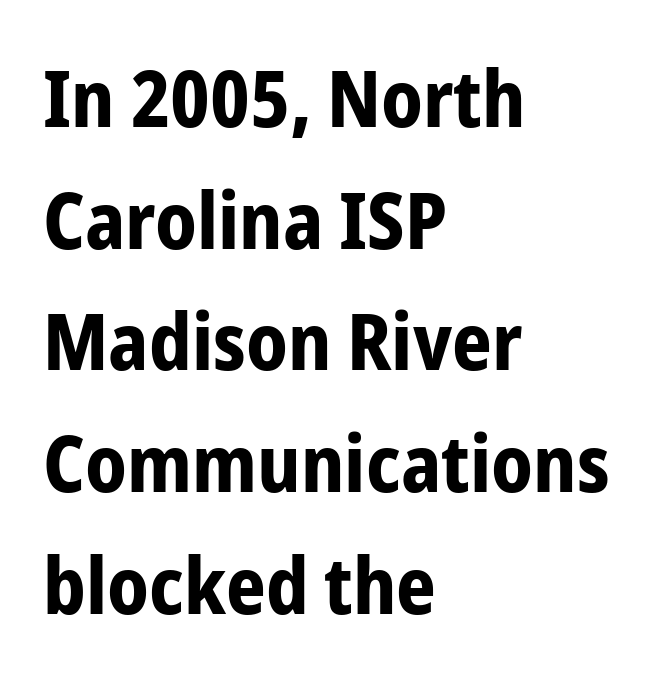
The image shows 78 px bold, condensed sans-serif type, upright; set left-aligned, normal line spacing (1.56x), normal letter spacing, not underlined; low stroke contrast and a medium x-height.
